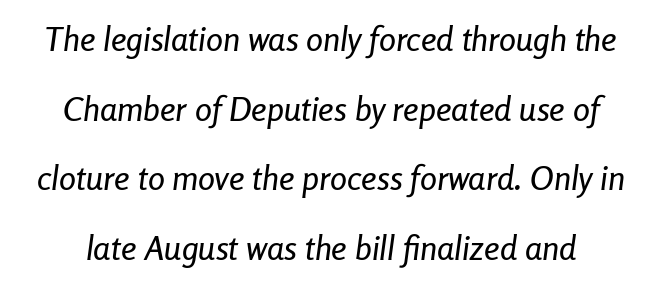
{"italic": "yes", "lean": "right", "slant_degrees": 8, "width": "condensed", "stroke_contrast": "low", "x_height": "medium", "monospaced": "no", "underline": "no", "line_spacing": "loose", "line_spacing_ratio": 2.05, "letter_spacing": "normal", "letter_spacing_em": 0.0, "glyph_px": 34}
